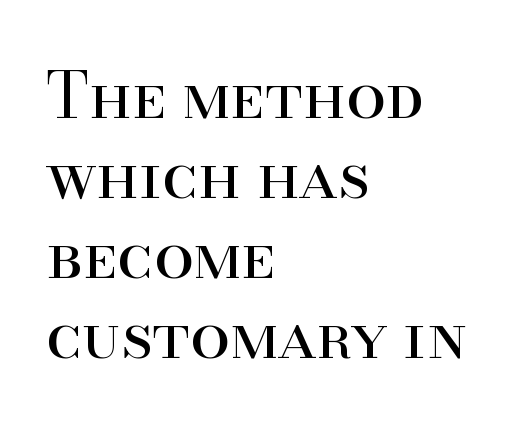
The image shows 64 px regular-weight serif type, upright; set left-aligned, normal line spacing (1.25x), normal letter spacing, not underlined; high stroke contrast and a small x-height.
